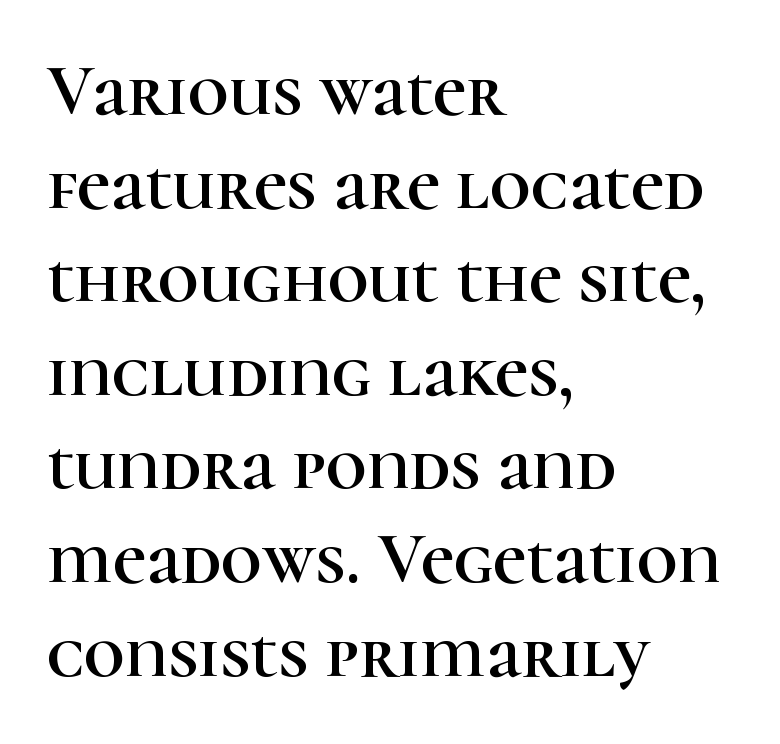
Q: Is the text italic (slanted)? A: No, it is upright.
Q: Is the typeface a serif or a sans-serif typeface? A: Serif.
Q: Is the text underlined? A: No.
Q: How is the paragraph aligned? A: Left-aligned.
Q: Is the spacing between letters normal or unusually wide? A: Normal.
Q: Is the spacing between lines tight, normal or loose? A: Normal.
Q: Width (condensed, normal, or wide)? A: Normal.
Q: Stroke contrast? A: High.
Q: x-height? A: Medium.
Q: Monospaced? A: No.
